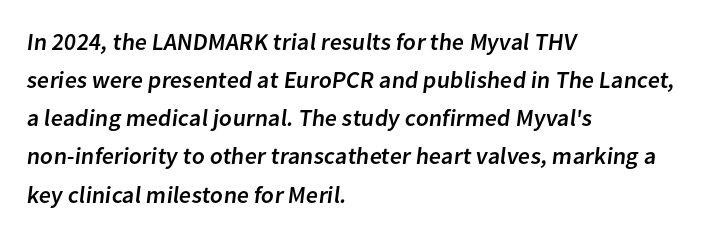
Q: Is the text underlined? A: No.
Q: How is the paragraph aligned? A: Left-aligned.
Q: Is the spacing between letters normal or unusually wide? A: Normal.
Q: Is the spacing between lines tight, normal or loose? A: Normal.
